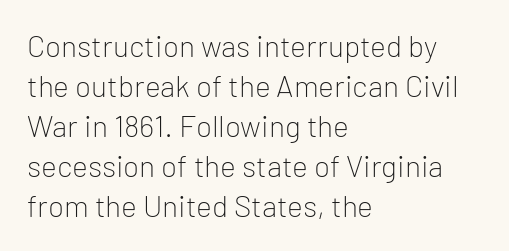
Descenders hang freely into open space. Is there any slant? The stems are plumb. A student would call this left alignment; a typographer would say flush left, rag right. The passage shown is typed in a proportional face where columns would drift. The designer left line spacing at the default.
